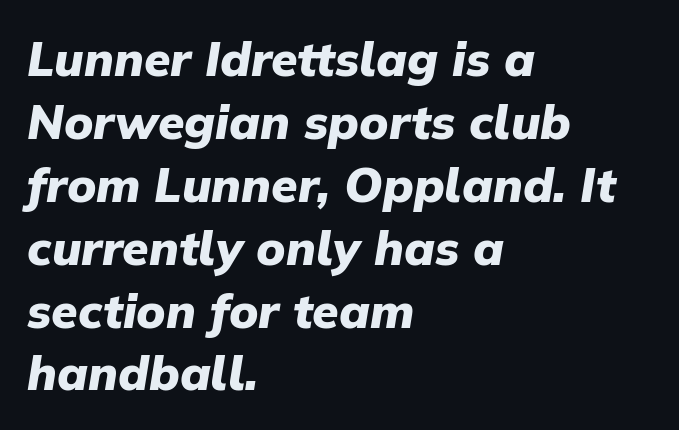
A typesetter would call this leading conventional body-copy spacing. Is the block centered? No — it sits flush against the left margin. Varying glyph widths throughout — classic text-font behaviour. Pretty heavy lettering here — definitely bold. The words here are not underlined. Short note: letters normally spaced.
